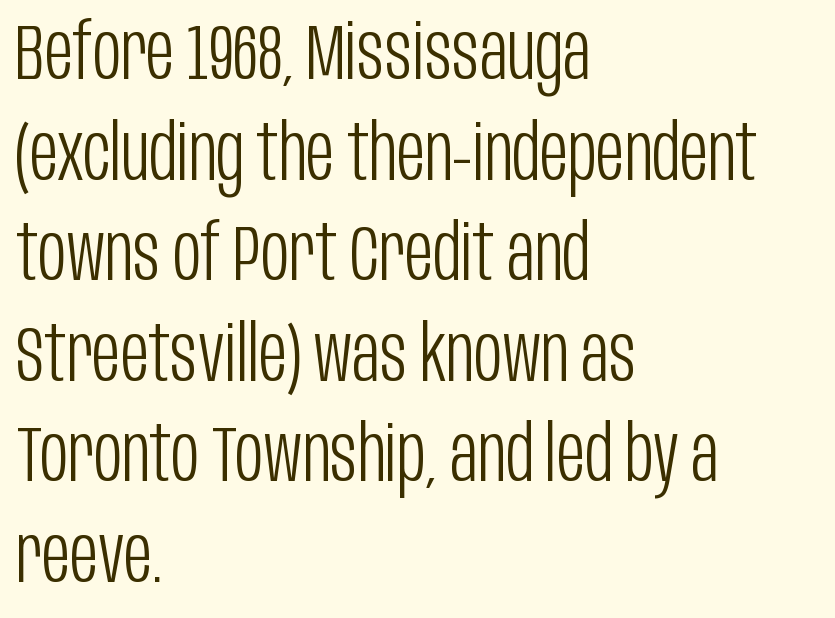
The image shows 78 px light, condensed sans-serif type, upright; set left-aligned, normal line spacing (1.29x), normal letter spacing, not underlined; low stroke contrast and a large x-height.
